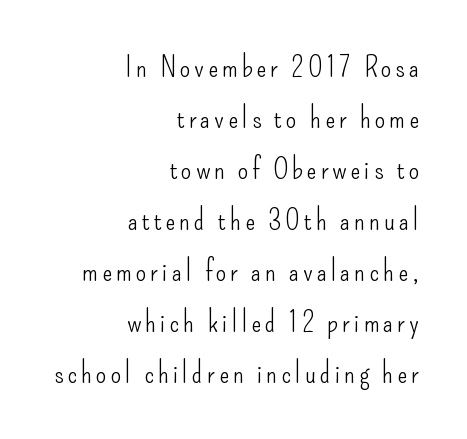
Do the letters lean? They stand straight. Words float on clear page, feet unadorned. Whoever set this chose a conventional vertical rhythm. Each letter keeps its own natural width here, so spacing adapts to shape. The passage shown is typeset with a sans-serif family. Is the block centered? No — it sits flush against the right margin.
